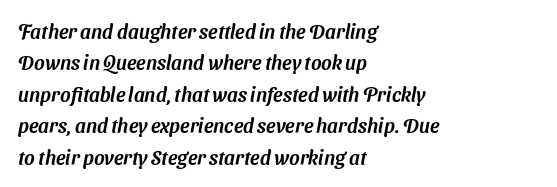
Q: Is the text underlined? A: No.
Q: How is the paragraph aligned? A: Left-aligned.
Q: Is the spacing between letters normal or unusually wide? A: Normal.
Q: Is the spacing between lines tight, normal or loose? A: Normal.
